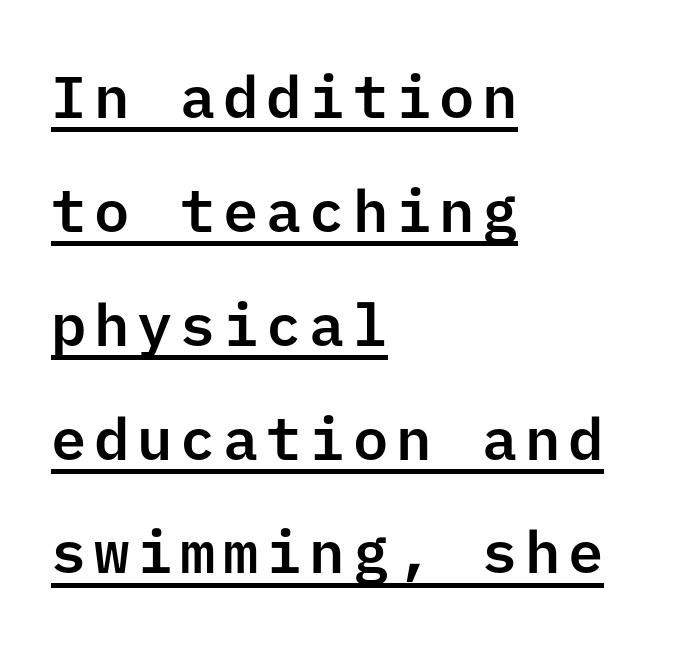
Airy leading. Designer's note — italics off, roman on. Nothing sits at the stroke ends, so this counts as sans-serif. Has an underline been added? It has. The rag falls on the right side of this text block.
